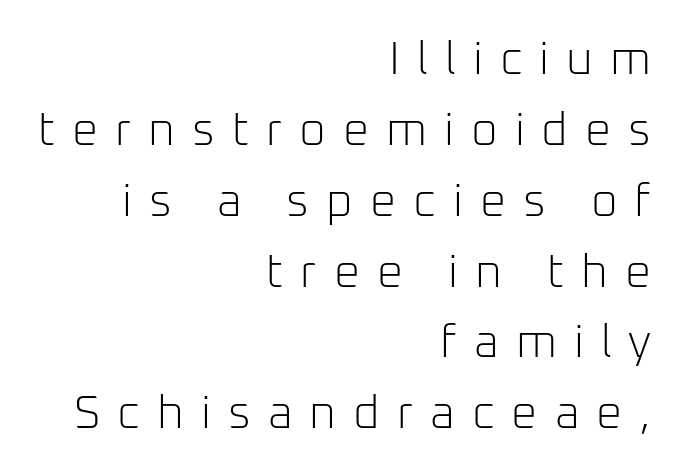
This is sans-serif lettering, the kind often seen on screens and signage. Think of a printed novel: that variable character pitch is what you see here. These lines are set flush right with a ragged left edge. Successive baselines arrive at the customary interval. The baseline area is clear.
